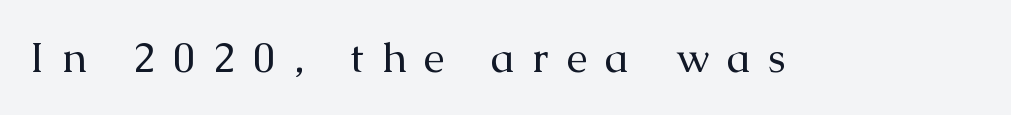
Q: Is the text bold? A: No.
Q: Is the text italic (slanted)? A: No, it is upright.
Q: Is the typeface a serif or a sans-serif typeface? A: Serif.
Q: Is the text underlined? A: No.
Q: Is the spacing between letters normal or unusually wide? A: Unusually wide.
Q: Width (condensed, normal, or wide)? A: Normal.
Q: Stroke contrast? A: Medium.
Q: x-height? A: Medium.
Q: Monospaced? A: No.
